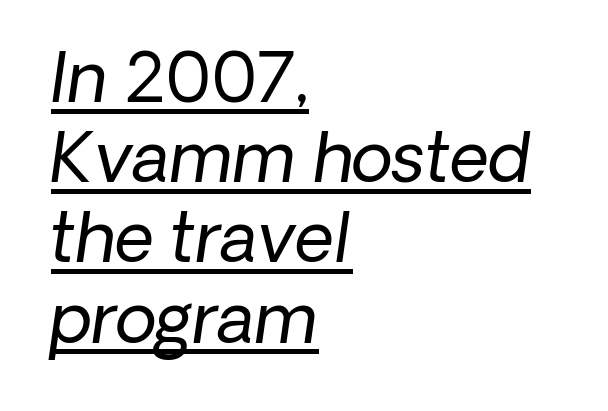
Q: Is the text bold? A: No.
Q: Is the typeface a serif or a sans-serif typeface? A: Sans-serif.
Q: Is the text underlined? A: Yes.
Q: How is the paragraph aligned? A: Left-aligned.
Q: Is the spacing between letters normal or unusually wide? A: Normal.
Q: Width (condensed, normal, or wide)? A: Normal.
Q: Stroke contrast? A: Low.
Q: x-height? A: Medium.
Q: Monospaced? A: No.
